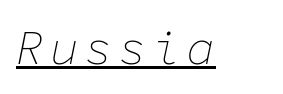
{"italic": "yes", "lean": "right", "slant_degrees": 11, "bold": "no", "weight": "thin", "width": "normal", "stroke_contrast": "low", "x_height": "medium", "monospaced": "yes", "underline": "yes", "glyph_px": 48}
